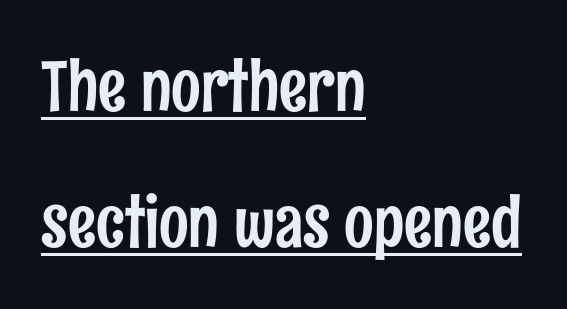
The image shows 70 px condensed sans-serif type, upright; set left-aligned, loose line spacing (1.94x), normal letter spacing, underlined; low stroke contrast and a medium x-height.
